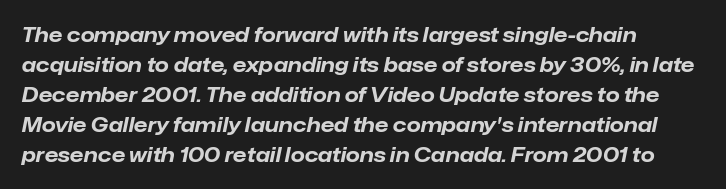
Lines of text with bare space underneath. These lines keep a tight, regular rhythm from letter to letter. Would a proofreader flag this as italicized? Yes. What weight is shown? A full bold with thick strokes. One glance says typical: line gaps are just what's usual.
